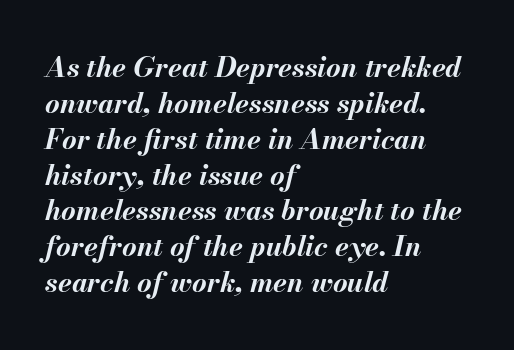
Q: Is the text bold? A: Yes.
Q: Is the text italic (slanted)? A: Yes, it leans right by about 13 degrees.
Q: Is the text underlined? A: No.
Q: How is the paragraph aligned? A: Left-aligned.
Q: Is the spacing between letters normal or unusually wide? A: Normal.
Q: Is the spacing between lines tight, normal or loose? A: Normal.
Q: Width (condensed, normal, or wide)? A: Normal.
Q: Stroke contrast? A: Medium.
Q: x-height? A: Small.
Q: Monospaced? A: No.
